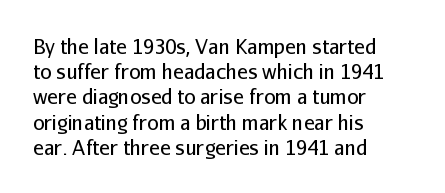
{"italic": "no", "bold": "no", "underline": "no", "align": "left", "line_spacing": "normal", "line_spacing_ratio": 1.26, "letter_spacing": "normal", "letter_spacing_em": 0.0, "glyph_px": 20}
